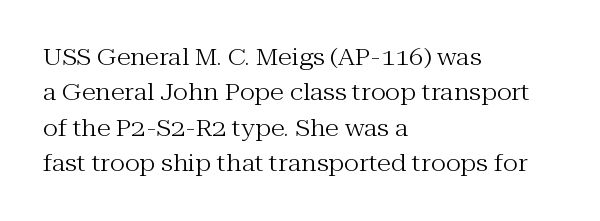
Q: Is the text bold? A: No.
Q: Is the text italic (slanted)? A: No, it is upright.
Q: Is the text underlined? A: No.
Q: How is the paragraph aligned? A: Left-aligned.
Q: Is the spacing between letters normal or unusually wide? A: Normal.
Q: Is the spacing between lines tight, normal or loose? A: Normal.
